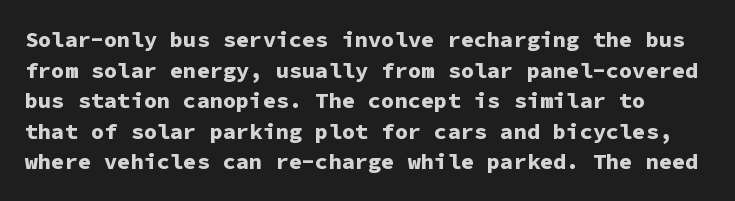
The image shows 22 px bold type, upright; set normal line spacing (1.39x), normal letter spacing, not underlined.
